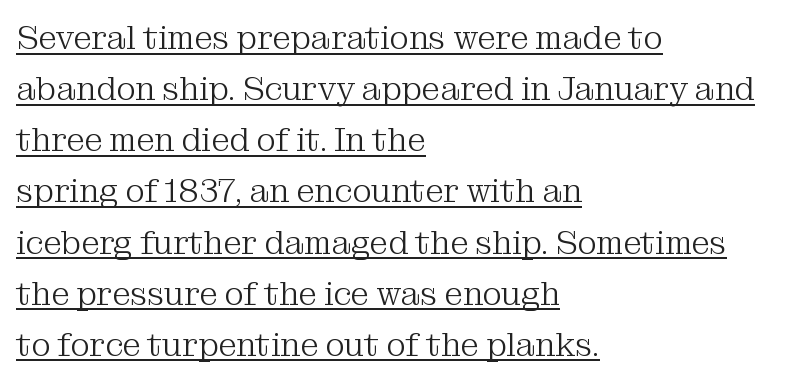
This rendering uses left alignment, leaving the right contour irregular. Little horizontal feet cap the strokes, marking this as serif type. Honestly, the row spacing looks completely unremarkable. In terms of letterspacing, this is plain default setting. Every stem runs plumb, perpendicular to the baseline.
